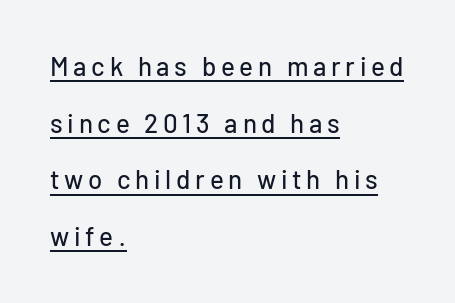
Q: Is the text italic (slanted)? A: No, it is upright.
Q: Is the text underlined? A: Yes.
Q: How is the paragraph aligned? A: Left-aligned.
Q: Is the spacing between lines tight, normal or loose? A: Loose.
